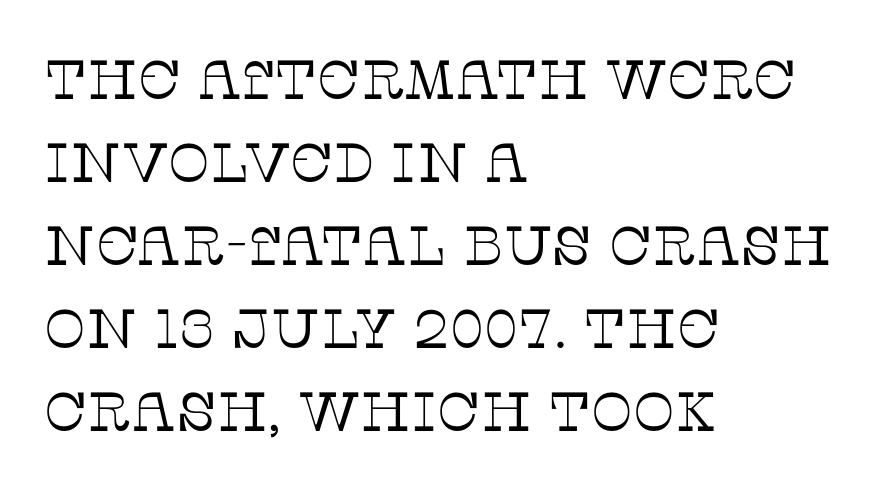
The image shows 55 px thin serif type, upright; set left-aligned, normal line spacing (1.51x), normal letter spacing, not underlined; low stroke contrast and a large x-height.
